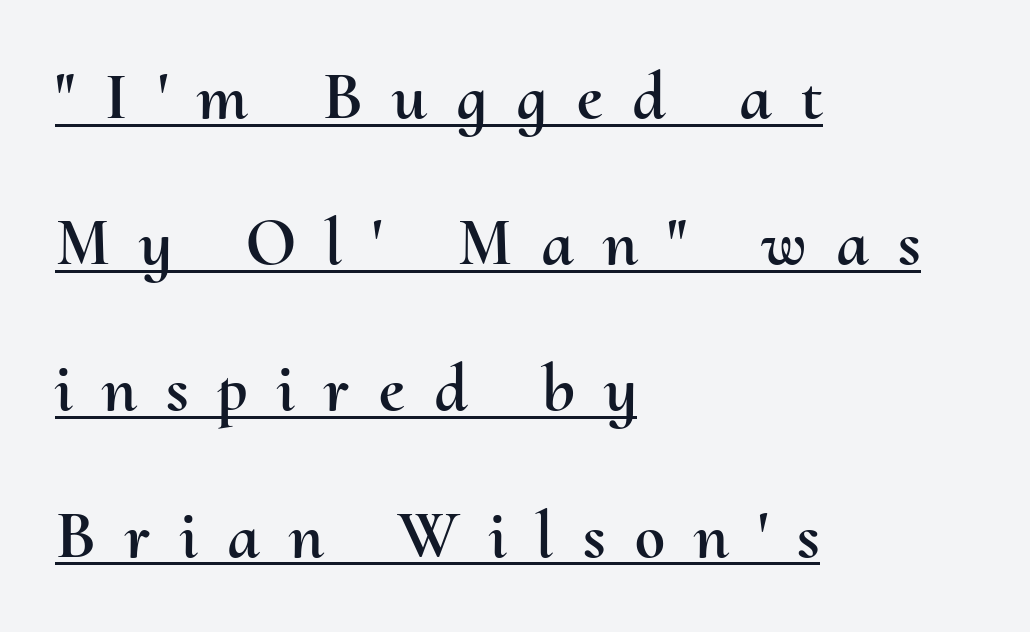
Q: Is the text italic (slanted)? A: No, it is upright.
Q: Is the text underlined? A: Yes.
Q: How is the paragraph aligned? A: Left-aligned.
Q: Is the spacing between letters normal or unusually wide? A: Unusually wide.
Q: Is the spacing between lines tight, normal or loose? A: Loose.
Q: Width (condensed, normal, or wide)? A: Normal.
Q: Stroke contrast? A: Medium.
Q: x-height? A: Small.
Q: Monospaced? A: No.
